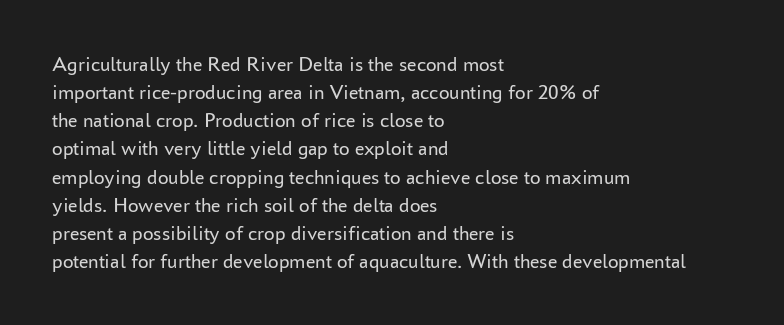
Q: Is the text bold? A: No.
Q: Is the text italic (slanted)? A: No, it is upright.
Q: Is the text underlined? A: No.
Q: How is the paragraph aligned? A: Left-aligned.
Q: Is the spacing between letters normal or unusually wide? A: Normal.
Q: Is the spacing between lines tight, normal or loose? A: Normal.
